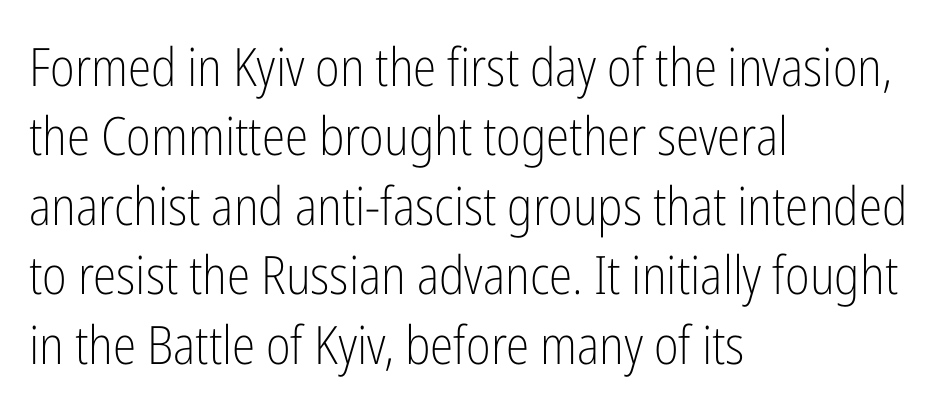
{"serif": "no", "italic": "no", "bold": "no", "weight": "light", "width": "condensed", "stroke_contrast": "low", "x_height": "medium", "monospaced": "no", "underline": "no", "align": "left", "line_spacing": "normal", "line_spacing_ratio": 1.31, "letter_spacing": "normal", "letter_spacing_em": 0.0, "glyph_px": 53}
